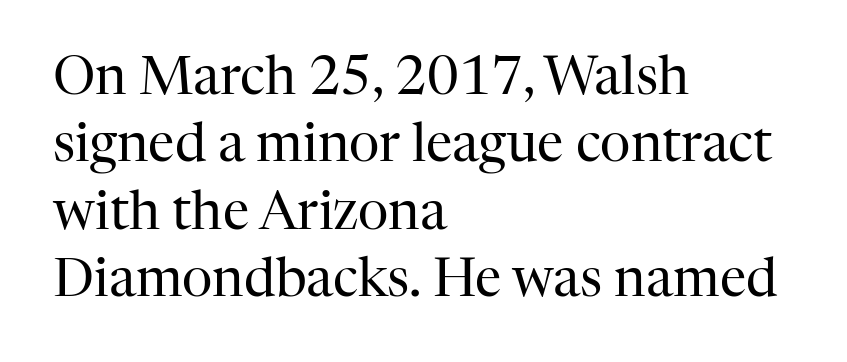
The glyphs are unaccompanied by any horizontal stroke below them. Words appear dense and cohesive because spacing is normal. The font is comparable to plain body text, perhaps lighter. The vertical gap from one line to the next is medium. The face used here is seriffed, in the tradition of book romans.
